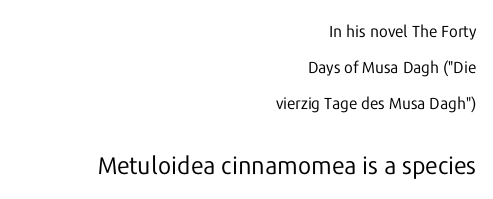
Top chunk: small. Bottom chunk: large. The passage is arranged like a letterhead date or caption credit — flush right. Caption: face not bold, strokes unweighted. The passage shown has conventional tracking throughout. Descenders are the only things crossing below the line.
